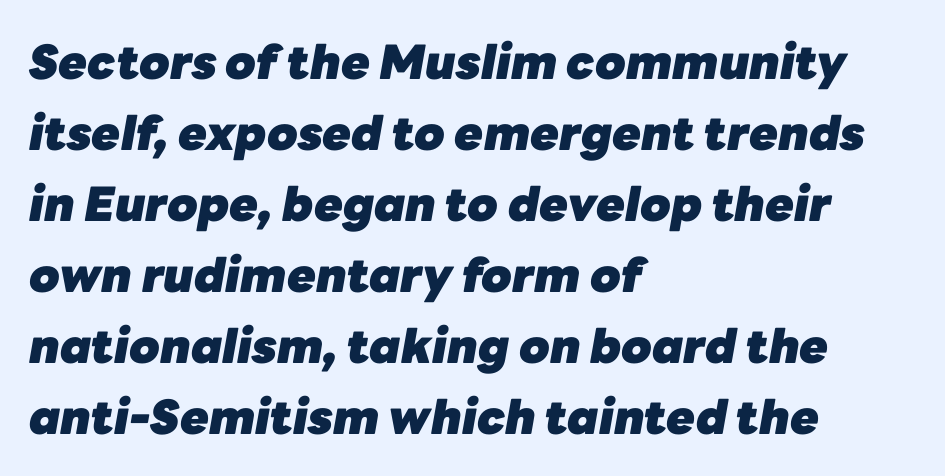
A bare baseline throughout the passage. You can tell it's italic because the verticals aren't actually vertical. Horizontal alignment here is leftward, the default for most running prose. The gaps between neighbouring characters are ordinary and unremarkable.
